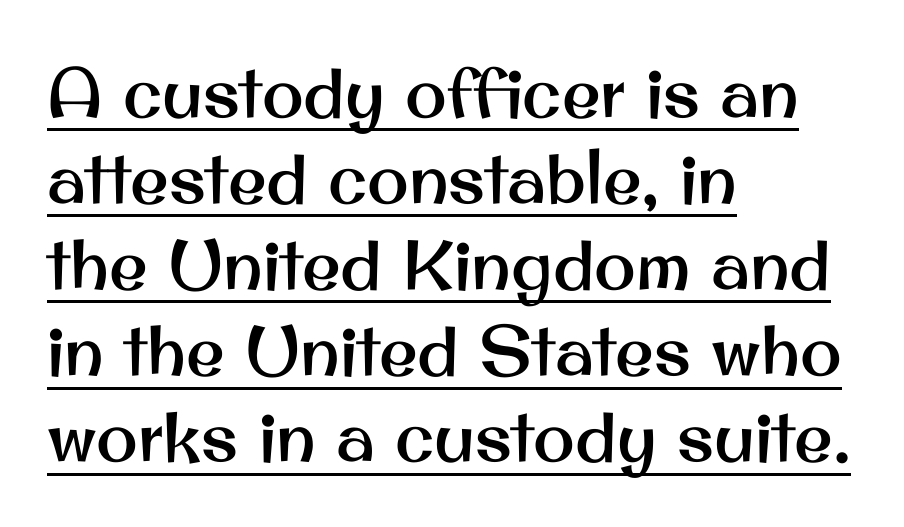
No feet cap the strokes, marking this as sans-serif type. Glance below the letters and you will spot a drawn line. In terms of letterspacing, this is plain default setting. The text block is weighted toward the left margin, trailing off unevenly rightward. Is this a fixed-width face? No — the glyphs have proportional, varying widths. When letters stand straight like this, we call the style roman or upright.
